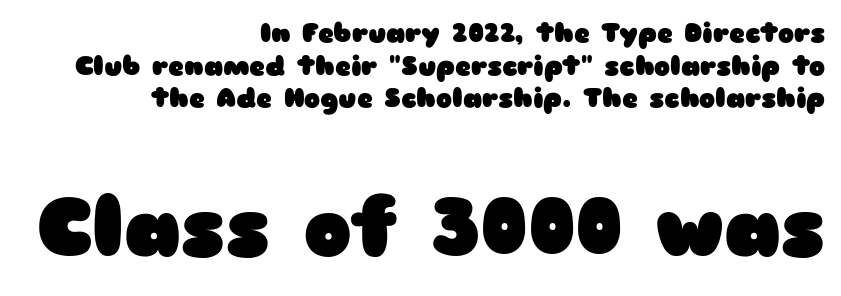
Unmarked baselines from the first word to the last. Emphasis by weight is at full strength: bold. The passage shown has conventional tracking throughout. Do the letters lean? They stand straight.
